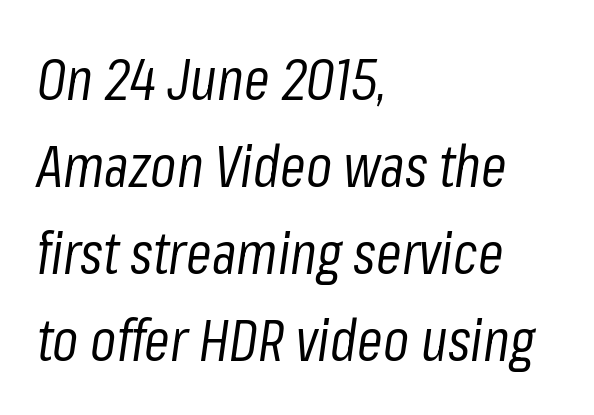
In terms of leading, this rendering sits right in the middle. Every character sits at an angle, as italics do. The zone under the glyphs is completely vacant. Think of a printed novel: that variable character pitch is what you see here.
